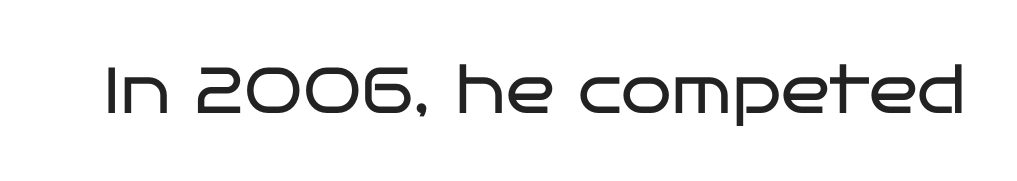
The image shows 65 px regular-weight, wide sans-serif type, upright; set normal letter spacing, not underlined; low stroke contrast and a large x-height.
